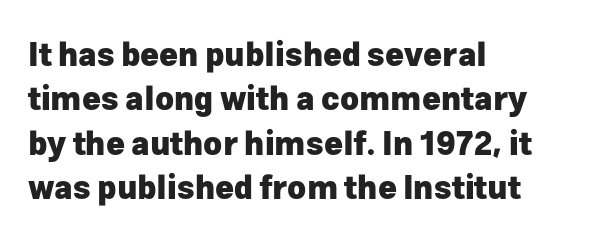
{"serif": "no", "italic": "no", "bold": "yes", "weight": "heavy", "width": "normal", "stroke_contrast": "low", "x_height": "medium", "monospaced": "no", "underline": "no", "align": "left", "line_spacing": "normal", "line_spacing_ratio": 1.39, "letter_spacing": "normal", "letter_spacing_em": 0.0, "glyph_px": 32}
